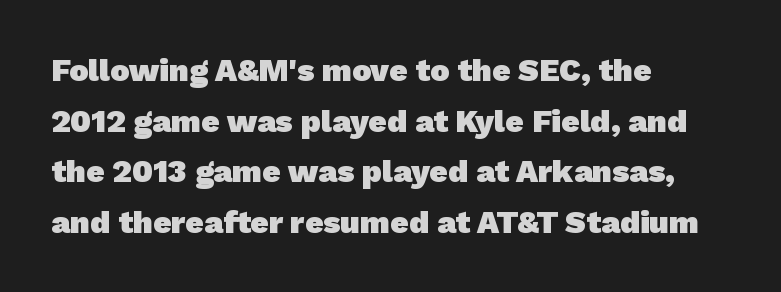
The glyphs have the mass of a bold cut. If you drew a ruler down the left edge, every line would touch it. A sans-serif font was chosen for this passage. Looks like regular typesetting: each glyph gets only the width it needs. In terms of letterspacing, this is plain default setting. Summary of vertical rhythm: regular, with standard interline spacing.
